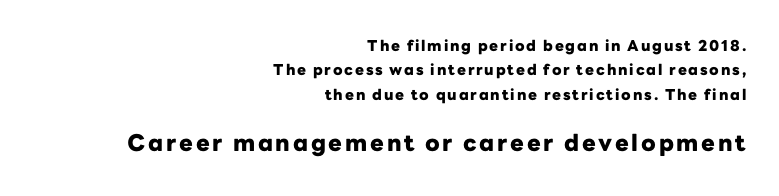
Q: Is the text bold? A: Yes.
Q: Is the text italic (slanted)? A: No, it is upright.
Q: Is the text underlined? A: No.
Q: How is the paragraph aligned? A: Right-aligned.
Q: Is the spacing between lines tight, normal or loose? A: Normal.
Q: Which block of text is set in a larger size, the first (top) or the second (bottom)? A: The second (bottom) one.
